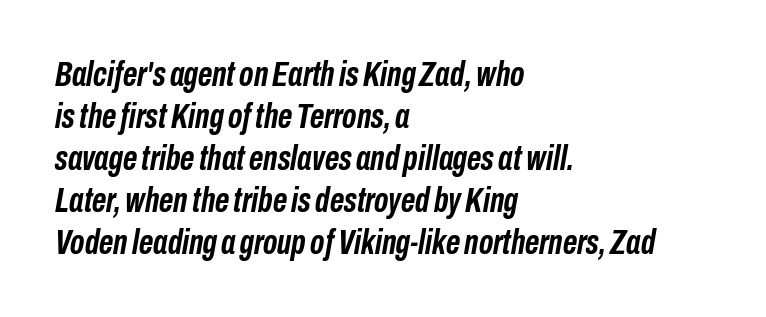
Q: Is the text bold? A: Yes.
Q: Is the text italic (slanted)? A: Yes, it leans right by about 10 degrees.
Q: Is the text underlined? A: No.
Q: How is the paragraph aligned? A: Left-aligned.
Q: Is the spacing between letters normal or unusually wide? A: Normal.
Q: Width (condensed, normal, or wide)? A: Condensed.
Q: Stroke contrast? A: Low.
Q: x-height? A: Medium.
Q: Monospaced? A: No.
